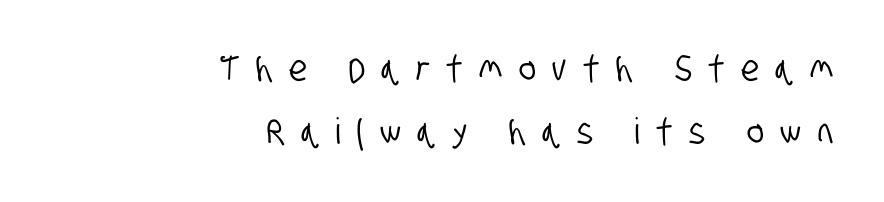
The tracking jumps out immediately: characters are airy and widely separated. Type without underlining. To sum up the face: it is a sans, with no serifs. Compared with a flush-left layout, this one pins lines to the opposite, right side. Proportional: the letters do not fall into vertical columns.
